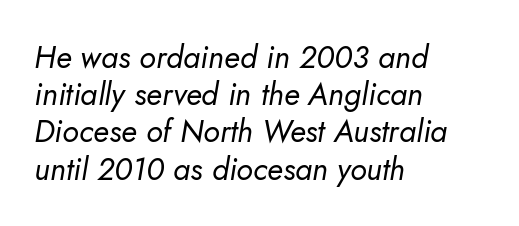
The image shows 31 px regular-weight type, italic (leaning right); set left-aligned, line spacing 1.2x, normal letter spacing, not underlined; low stroke contrast and a small x-height.
